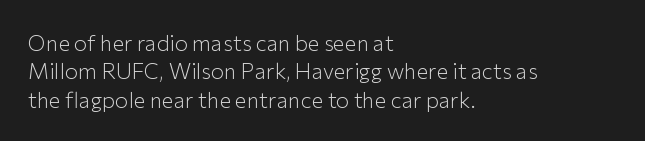
The image shows 22 px text type, upright; set left-aligned, normal line spacing (1.29x), normal letter spacing, not underlined.
